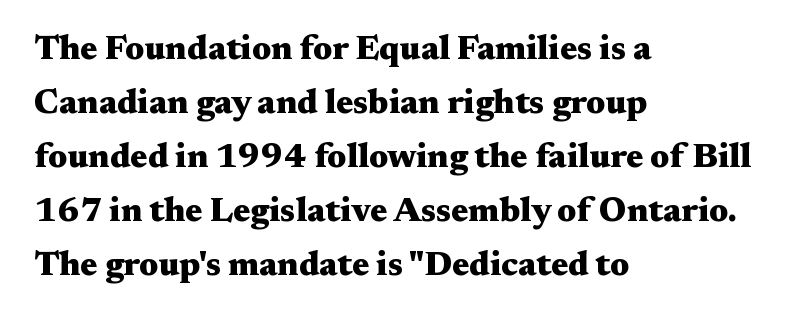
Q: Is the text bold? A: Yes.
Q: Is the text italic (slanted)? A: No, it is upright.
Q: Is the typeface a serif or a sans-serif typeface? A: Serif.
Q: Is the text underlined? A: No.
Q: How is the paragraph aligned? A: Left-aligned.
Q: Is the spacing between letters normal or unusually wide? A: Normal.
Q: Is the spacing between lines tight, normal or loose? A: Normal.
Q: Width (condensed, normal, or wide)? A: Wide.
Q: Stroke contrast? A: Medium.
Q: x-height? A: Medium.
Q: Monospaced? A: No.
